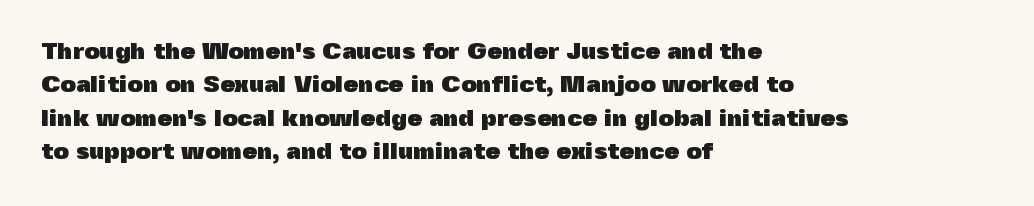
The image shows 24 px bold type, upright; set left-aligned, normal line spacing (1.39x), normal letter spacing, not underlined.
